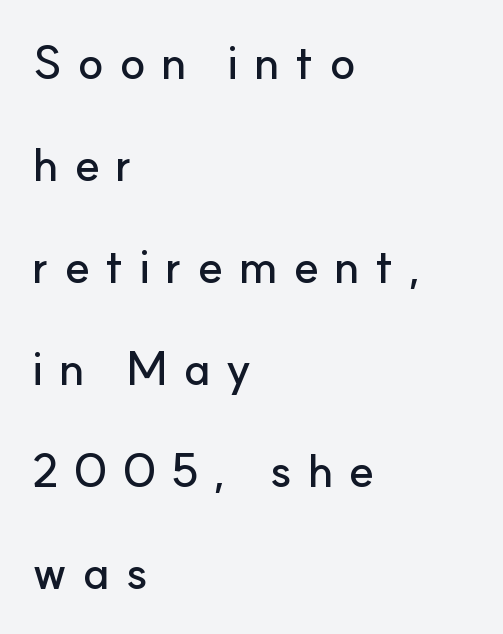
{"serif": "no", "italic": "no", "width": "normal", "stroke_contrast": "low", "x_height": "small", "monospaced": "no", "underline": "no", "align": "left", "line_spacing": "loose", "line_spacing_ratio": 2.17, "letter_spacing": "wide", "letter_spacing_em": 0.32, "glyph_px": 47}
